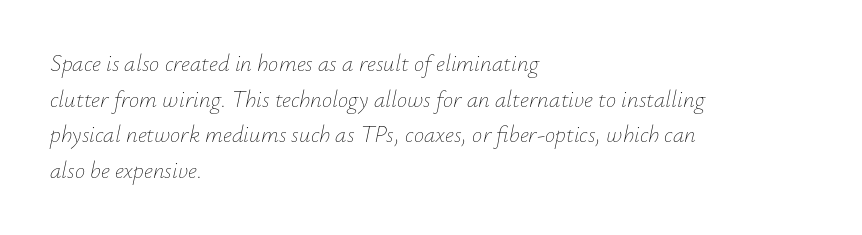
{"italic": "yes", "lean": "right", "slant_degrees": 12, "bold": "no", "underline": "no", "align": "left", "line_spacing": "normal", "line_spacing_ratio": 1.55, "letter_spacing": "normal", "letter_spacing_em": 0.0, "glyph_px": 23}
